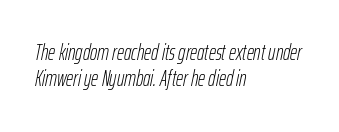
The lettering tilts uniformly, giving the passage an italic look. This is not heavy type; no bold has been used. Horizontal alignment here is leftward, the default for most running prose. Honestly, the letter spacing is just normal — you wouldn't notice it. Rule under the text: the space is simply empty.
